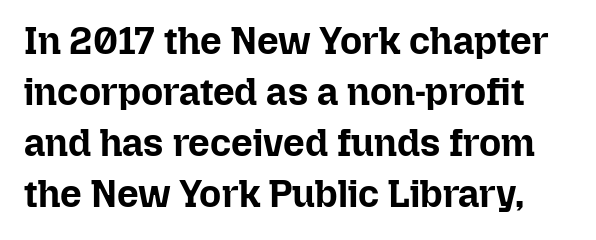
The vertical gap from one line to the next is medium. Words appear dense and cohesive because spacing is normal. The space directly below the letters is spotless. As a designer I'd log this as weight 700, bold.
